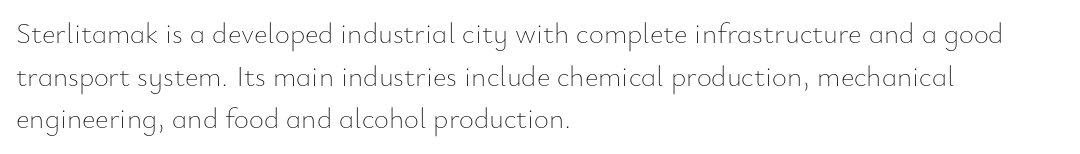
Q: Is the text bold? A: No.
Q: Is the text italic (slanted)? A: No, it is upright.
Q: Is the text underlined? A: No.
Q: How is the paragraph aligned? A: Left-aligned.
Q: Is the spacing between letters normal or unusually wide? A: Normal.
Q: Is the spacing between lines tight, normal or loose? A: Normal.
Q: Width (condensed, normal, or wide)? A: Normal.
Q: Stroke contrast? A: Low.
Q: x-height? A: Small.
Q: Monospaced? A: No.
